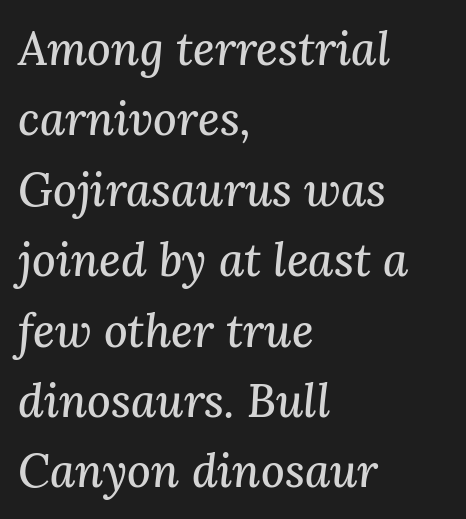
The image shows 46 px serif type, italic (leaning right); set left-aligned, normal line spacing (1.53x), normal letter spacing, not underlined; medium stroke contrast and a medium x-height.
